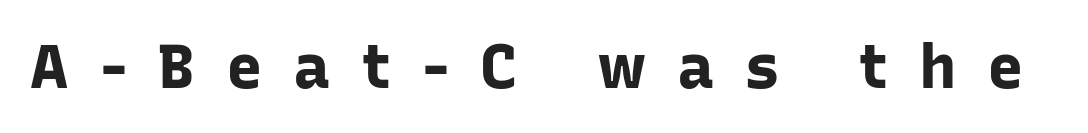
The image shows 62 px bold sans-serif type, upright; set unusually wide letter spacing (+0.49 em), not underlined; low stroke contrast and a medium x-height.
